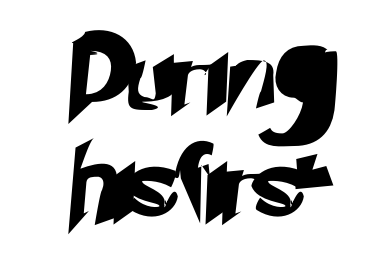
{"serif": "no", "width": "normal", "stroke_contrast": "low", "x_height": "small", "monospaced": "no", "underline": "no", "line_spacing": "normal", "line_spacing_ratio": 1.51, "letter_spacing": "normal", "letter_spacing_em": 0.0, "glyph_px": 72}
